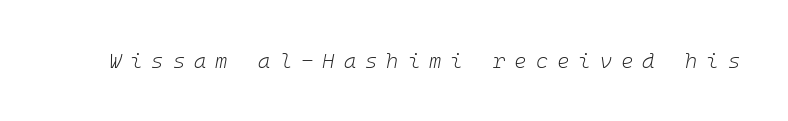
Check the space under the baseline: it is left empty. Caption: expanded tracking, letters set apart. Style check: oblique. No chunkiness to these letters — they're not bold.
